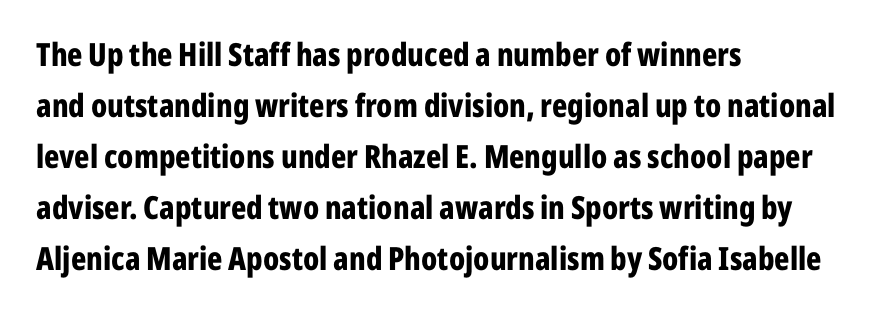
{"serif": "no", "italic": "no", "bold": "yes", "weight": "bold", "width": "condensed", "stroke_contrast": "low", "x_height": "medium", "monospaced": "no", "underline": "no", "align": "left", "line_spacing": "normal", "line_spacing_ratio": 1.59, "letter_spacing": "normal", "letter_spacing_em": 0.0, "glyph_px": 32}
